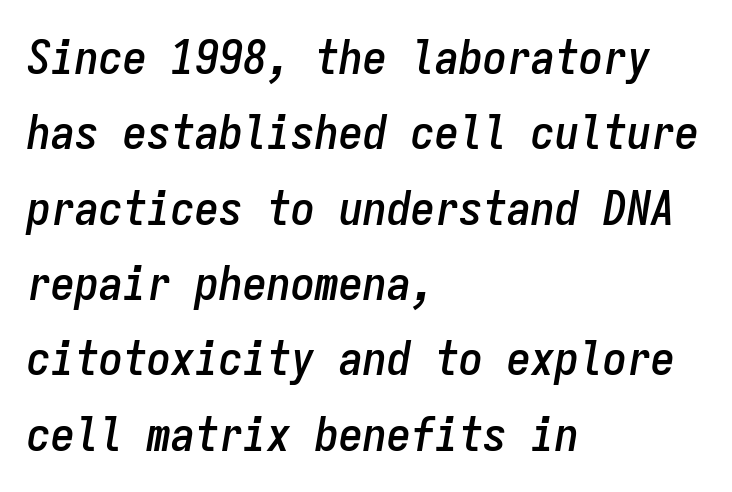
The image shows 48 px condensed type, italic (leaning right), monospaced; set left-aligned, normal line spacing (1.57x), normal letter spacing, not underlined; low stroke contrast and a medium x-height.
